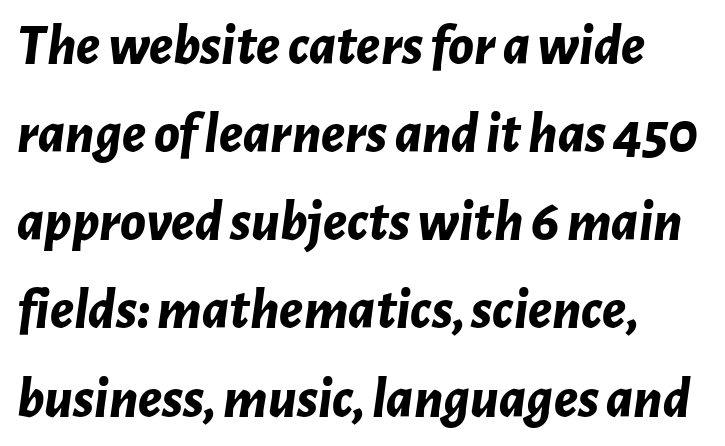
{"italic": "yes", "lean": "right", "slant_degrees": 7, "bold": "yes", "weight": "bold", "width": "normal", "stroke_contrast": "low", "x_height": "medium", "monospaced": "no", "underline": "no", "line_spacing": "normal", "line_spacing_ratio": 1.52, "letter_spacing": "normal", "letter_spacing_em": 0.0, "glyph_px": 58}
